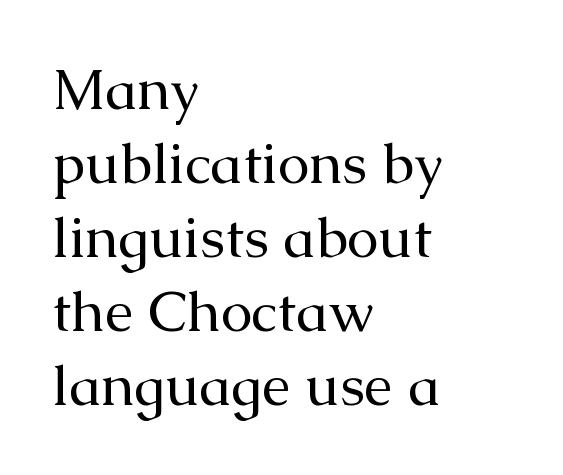
The image shows 57 px regular-weight serif type, upright; set left-aligned, normal line spacing (1.3x), normal letter spacing, not underlined; medium stroke contrast and a medium x-height.
